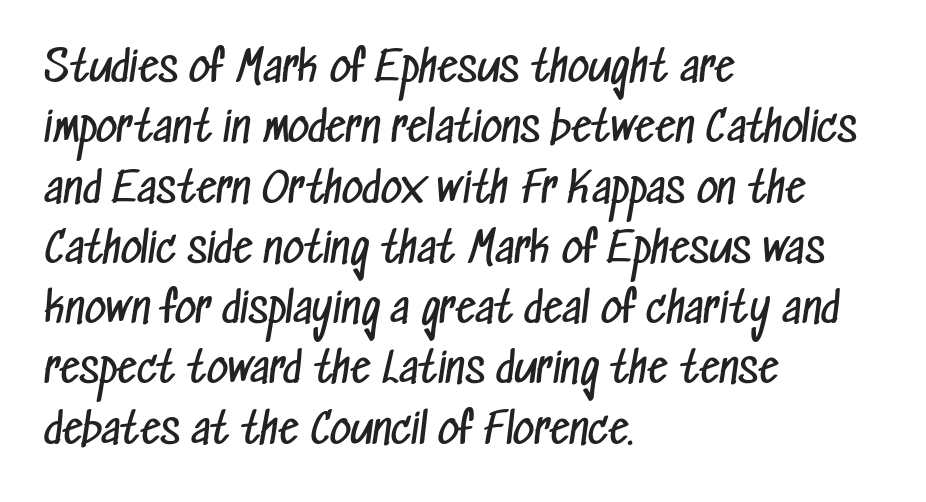
Each word holds together tightly as a unit, with standard inter-letter gaps. You could not count columns in this text — the font is proportionally spaced. Regarding leading, the lines here are spaced in the standard way. Each letter's strokes conclude bluntly, with no projecting serifs. Nothing heavy about these letters — not bold at all. A classic flush-left, rag-right setting is used for this passage.
